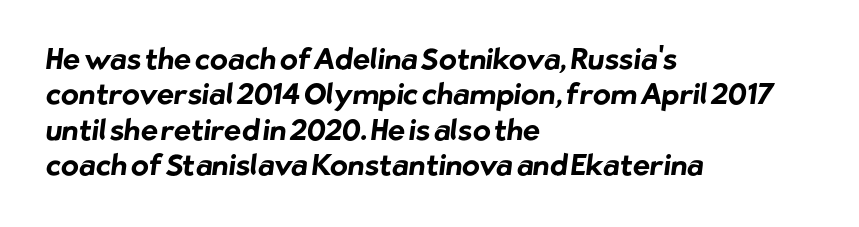
Q: Is the text bold? A: Yes.
Q: Is the typeface a serif or a sans-serif typeface? A: Sans-serif.
Q: Is the text underlined? A: No.
Q: How is the paragraph aligned? A: Left-aligned.
Q: Is the spacing between letters normal or unusually wide? A: Normal.
Q: Width (condensed, normal, or wide)? A: Normal.
Q: Stroke contrast? A: Low.
Q: x-height? A: Medium.
Q: Monospaced? A: No.
